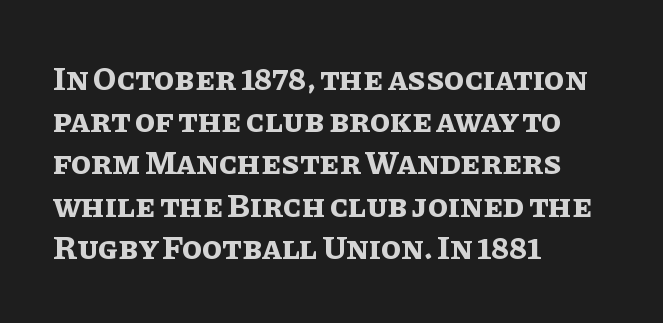
The image shows 33 px bold type, upright; set left-aligned, normal line spacing (1.28x), normal letter spacing, not underlined; low stroke contrast and a large x-height.
